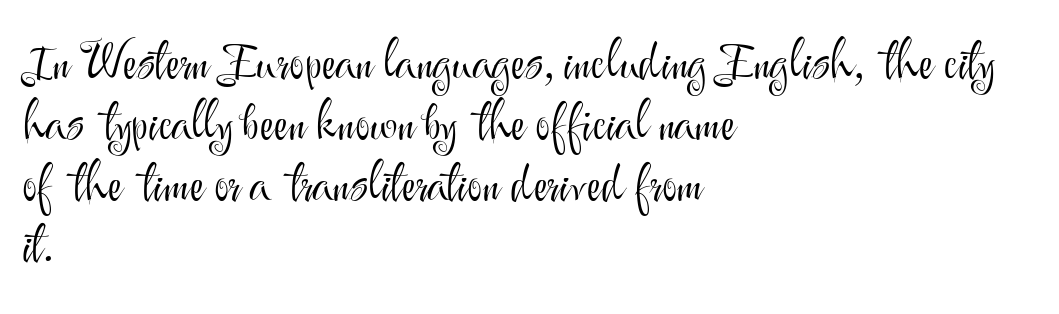
Q: Is the text bold? A: No.
Q: Is the typeface a serif or a sans-serif typeface? A: Sans-serif.
Q: Is the text underlined? A: No.
Q: How is the paragraph aligned? A: Left-aligned.
Q: Is the spacing between letters normal or unusually wide? A: Normal.
Q: Width (condensed, normal, or wide)? A: Normal.
Q: Stroke contrast? A: Medium.
Q: x-height? A: Small.
Q: Monospaced? A: No.
